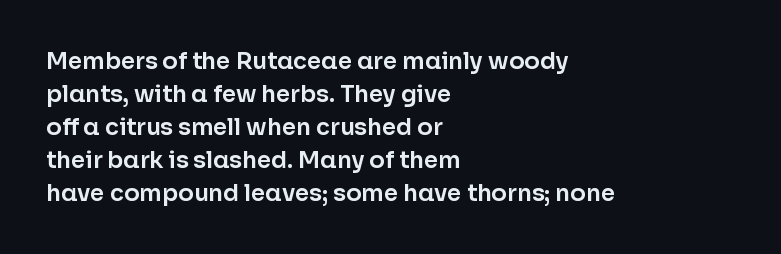
Q: Is the text italic (slanted)? A: No, it is upright.
Q: Is the text underlined? A: No.
Q: How is the paragraph aligned? A: Left-aligned.
Q: Is the spacing between letters normal or unusually wide? A: Normal.
Q: Is the spacing between lines tight, normal or loose? A: Normal.
